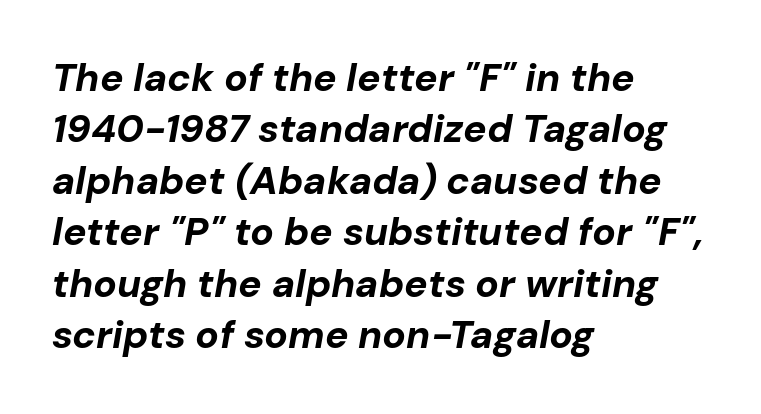
Q: Is the text bold? A: Yes.
Q: Is the text italic (slanted)? A: Yes, it leans right by about 10 degrees.
Q: Is the text underlined? A: No.
Q: How is the paragraph aligned? A: Left-aligned.
Q: Is the spacing between letters normal or unusually wide? A: Normal.
Q: Is the spacing between lines tight, normal or loose? A: Normal.
Q: Width (condensed, normal, or wide)? A: Normal.
Q: Stroke contrast? A: Low.
Q: x-height? A: Medium.
Q: Monospaced? A: No.
